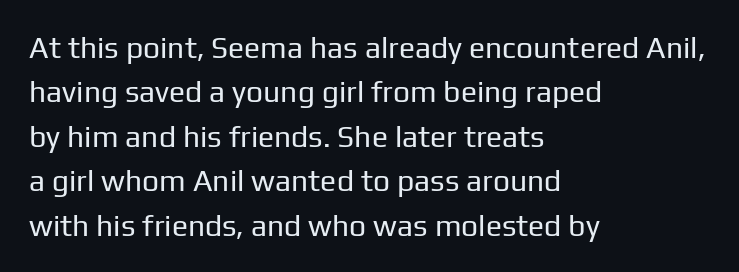
Q: Is the text bold? A: No.
Q: Is the text italic (slanted)? A: No, it is upright.
Q: Is the typeface a serif or a sans-serif typeface? A: Sans-serif.
Q: Is the text underlined? A: No.
Q: How is the paragraph aligned? A: Left-aligned.
Q: Is the spacing between letters normal or unusually wide? A: Normal.
Q: Is the spacing between lines tight, normal or loose? A: Normal.
Q: Width (condensed, normal, or wide)? A: Normal.
Q: Stroke contrast? A: Low.
Q: x-height? A: Medium.
Q: Monospaced? A: No.
